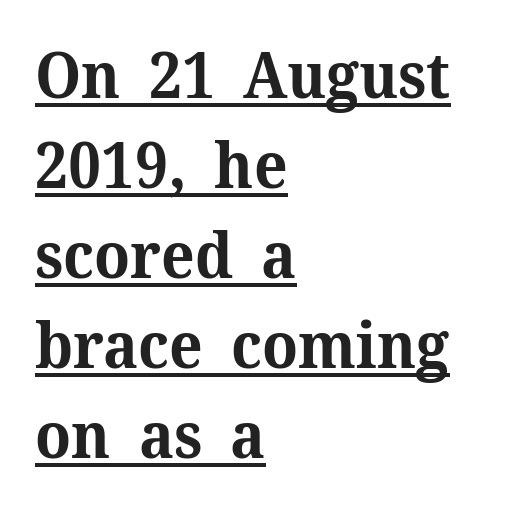
{"serif": "yes", "italic": "no", "bold": "yes", "weight": "bold", "width": "normal", "stroke_contrast": "medium", "x_height": "medium", "monospaced": "no", "underline": "yes", "align": "left", "line_spacing": "normal", "line_spacing_ratio": 1.43, "letter_spacing": "normal", "letter_spacing_em": 0.0, "glyph_px": 63}
